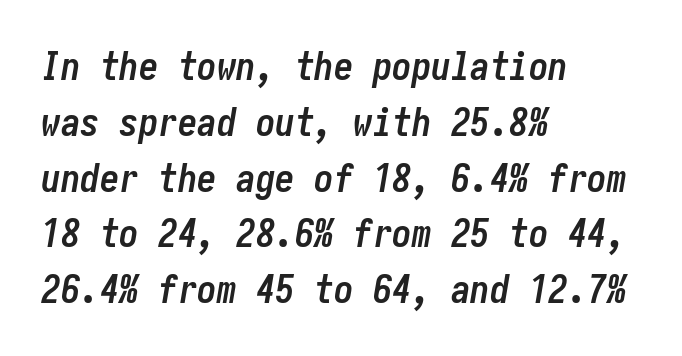
Short and long lines alike share a common starting point at left. The lettering tilts uniformly, giving the passage an italic look. Underline: absent. No extra tracking has been applied to these lines. Its strokes are broad and dark, the hallmark of bold type.
